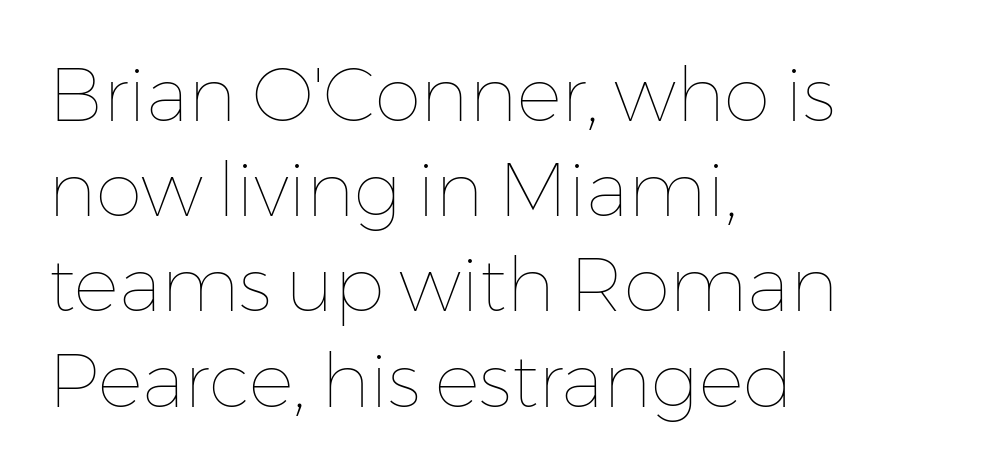
{"italic": "no", "bold": "no", "weight": "thin", "width": "normal", "stroke_contrast": "low", "x_height": "medium", "monospaced": "no", "underline": "no", "align": "left", "line_spacing": "normal", "line_spacing_ratio": 1.27, "letter_spacing": "normal", "letter_spacing_em": 0.0, "glyph_px": 75}
